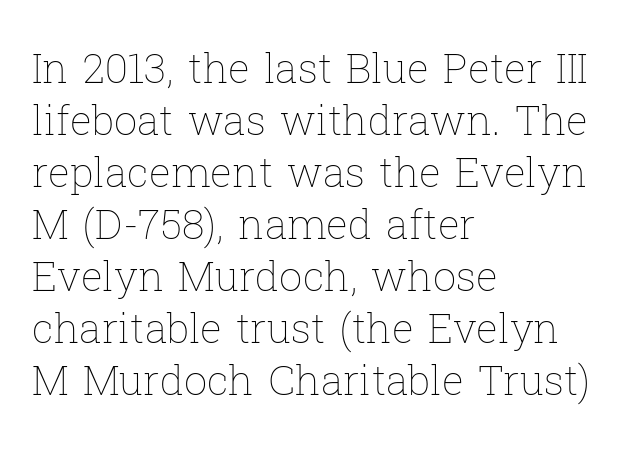
Is there any slant? The stems are plumb. Decoration check: the copy has no underline. Do the characters align in a grid? No, the font is proportional. This block has exactly the height ordinary leading produces. Horizontal alignment here is leftward, the default for most running prose.
